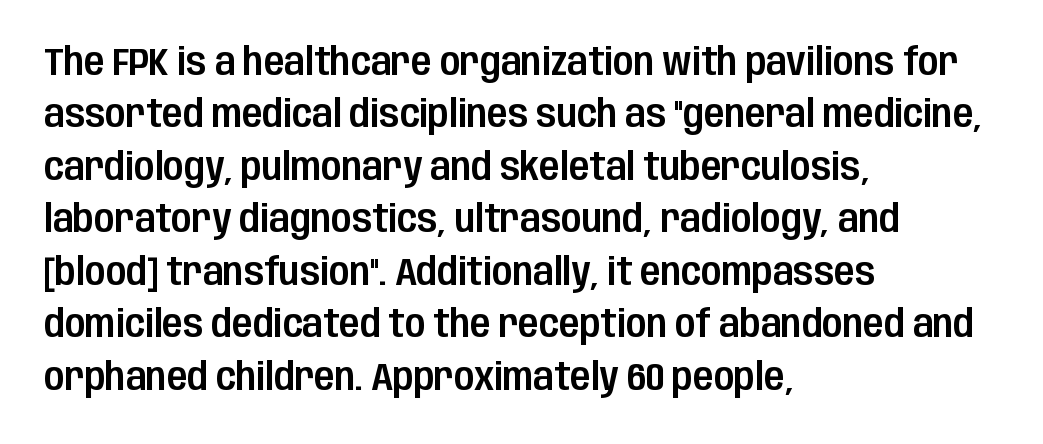
{"serif": "no", "italic": "no", "width": "condensed", "stroke_contrast": "low", "x_height": "large", "monospaced": "no", "underline": "no", "align": "left", "line_spacing": "normal", "line_spacing_ratio": 1.38, "letter_spacing": "normal", "letter_spacing_em": 0.0, "glyph_px": 38}
